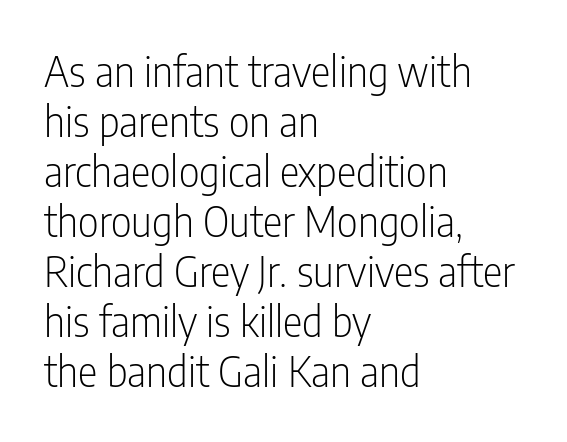
The image shows 41 px light, condensed sans-serif type, upright; set left-aligned, line spacing 1.22x, normal letter spacing, not underlined; low stroke contrast and a medium x-height.
